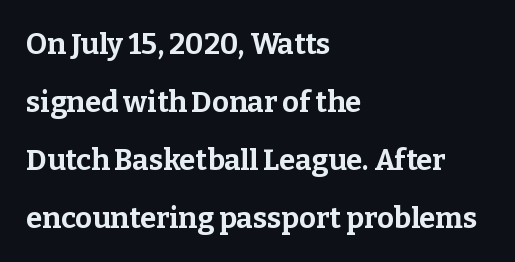
The image shows 29 px bold serif type, upright; set left-aligned, loose line spacing (2.0x), normal letter spacing, not underlined; low stroke contrast and a medium x-height.
